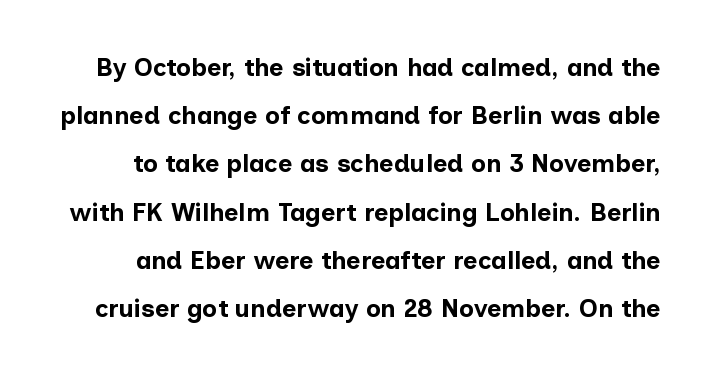
The rendering uses a bold face; every stroke is thick and dark. You can tell it's not italic because the verticals are truly vertical. Quick note: underline off. The gaps between neighbouring characters are ordinary and unremarkable.
